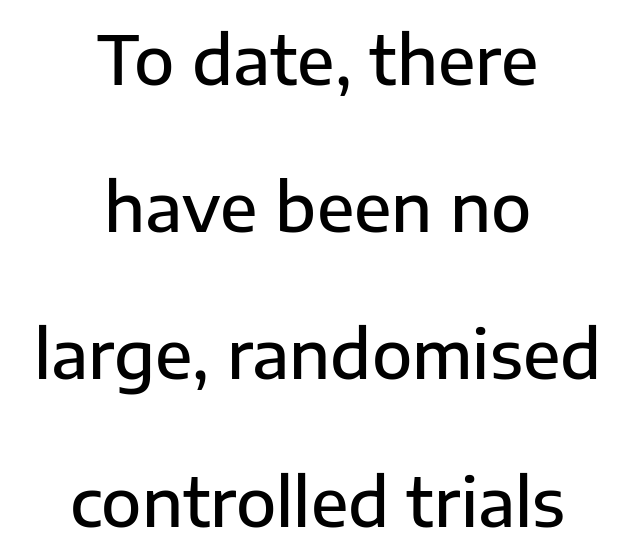
The image shows 66 px semibold sans-serif type, upright; set centered, loose line spacing (2.23x), normal letter spacing, not underlined; low stroke contrast and a medium x-height.
